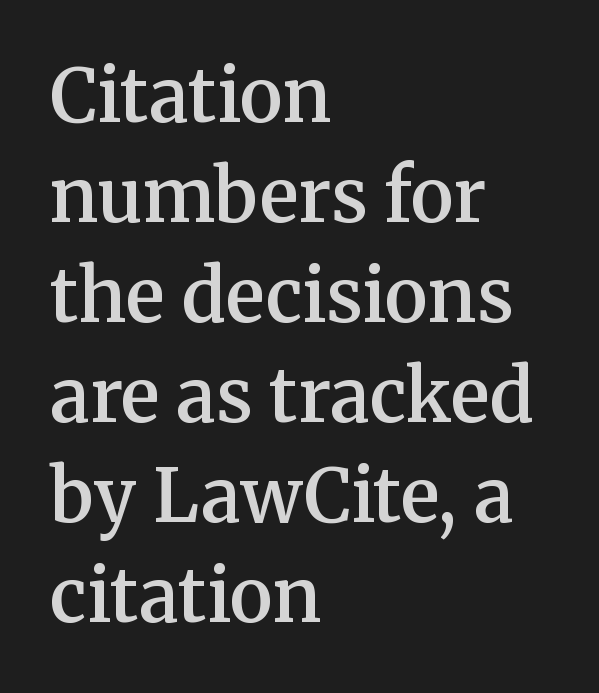
Quick note: interline space is typical. Weight check: semibold — heavier than regular, not quite bold. Layout note: lines flush left. The designer went with a serif here, giving each stem small feet. The rendering uses natural spacing where letterforms have individual widths. Vertical strokes here are truly vertical.
